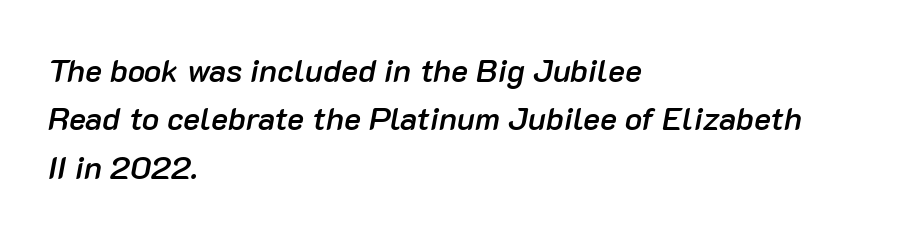
Quick note: italic. Nobody touched the tracking dial on this one. You could not count columns in this text — the font is proportionally spaced. Beneath every word, the page is bare. Students, this is semibold: more ink than regular, less than bold.
